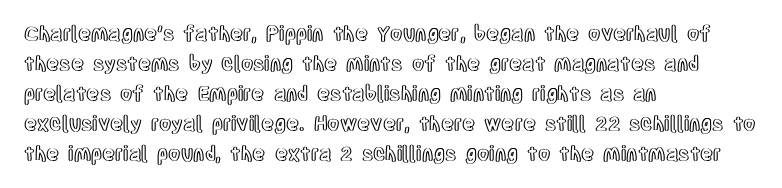
Q: Is the text italic (slanted)? A: No, it is upright.
Q: Is the text underlined? A: No.
Q: How is the paragraph aligned? A: Left-aligned.
Q: Is the spacing between letters normal or unusually wide? A: Normal.
Q: Is the spacing between lines tight, normal or loose? A: Normal.
